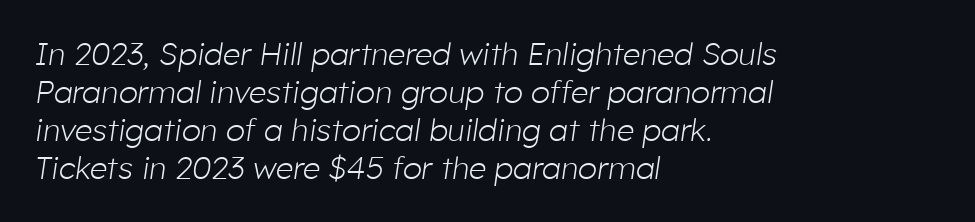
No extra tracking has been applied to these lines. Here the designer chose a conventional face with non-uniform glyph widths. The specimen omits any rule beneath the text block's lines. Teacher's note: observe the even left margin — that is flush-left alignment. Style check: oblique.
